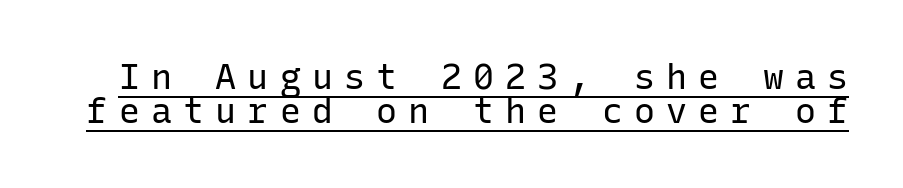
Q: Is the text bold? A: No.
Q: Is the text italic (slanted)? A: No, it is upright.
Q: Is the typeface a serif or a sans-serif typeface? A: Sans-serif.
Q: Is the text underlined? A: Yes.
Q: Is the spacing between letters normal or unusually wide? A: Unusually wide.
Q: Is the spacing between lines tight, normal or loose? A: Tight.
Q: Width (condensed, normal, or wide)? A: Normal.
Q: Stroke contrast? A: Low.
Q: x-height? A: Medium.
Q: Monospaced? A: Yes.
